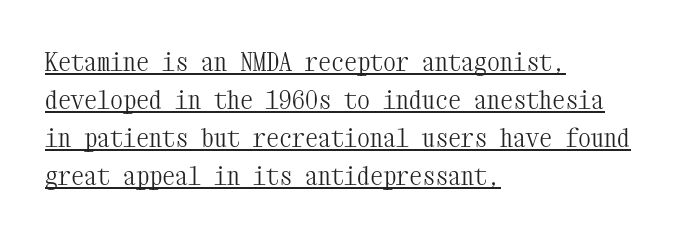
{"italic": "no", "bold": "no", "underline": "yes", "align": "left", "line_spacing": "normal", "line_spacing_ratio": 1.46, "letter_spacing": "normal", "letter_spacing_em": 0.0, "glyph_px": 26}
